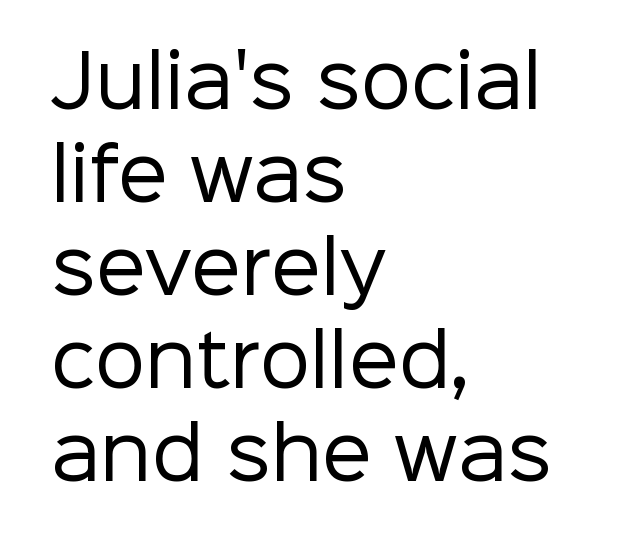
{"serif": "no", "italic": "no", "bold": "no", "weight": "regular", "width": "normal", "stroke_contrast": "low", "x_height": "medium", "monospaced": "no", "underline": "no", "align": "left", "line_spacing": "normal", "line_spacing_ratio": 1.31, "letter_spacing": "normal", "letter_spacing_em": 0.0, "glyph_px": 71}
